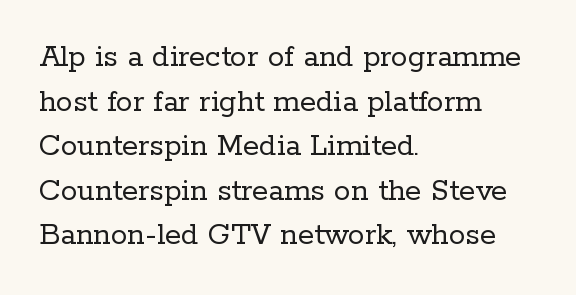
The image shows 33 px regular-weight serif type, upright; set left-aligned, normal line spacing (1.35x), normal letter spacing, not underlined; low stroke contrast and a medium x-height.
